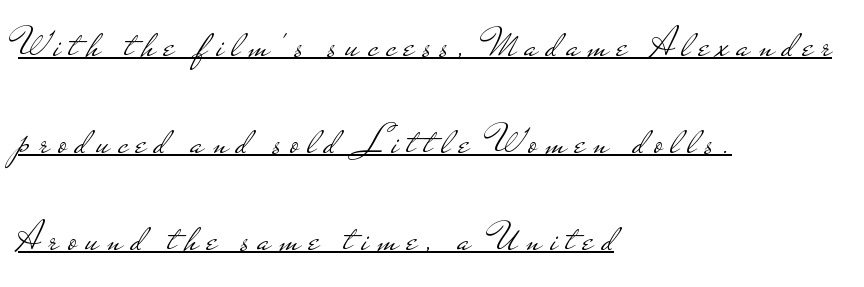
Line starts are locked; line ends wander. The strokes carry an ordinary text weight at most. One glance says open: line gaps are wider than usual. Inter-character spacing is expanded well beyond the font's built-in metrics.
